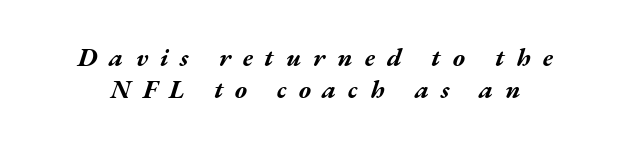
{"italic": "yes", "lean": "right", "slant_degrees": 17, "bold": "yes", "underline": "no", "line_spacing": "normal", "line_spacing_ratio": 1.25, "letter_spacing": "wide", "letter_spacing_em": 0.46, "glyph_px": 26}
